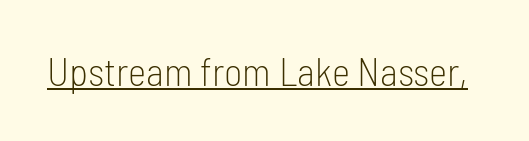
Q: Is the text bold? A: No.
Q: Is the text italic (slanted)? A: No, it is upright.
Q: Is the typeface a serif or a sans-serif typeface? A: Sans-serif.
Q: Is the text underlined? A: Yes.
Q: Is the spacing between letters normal or unusually wide? A: Normal.
Q: Width (condensed, normal, or wide)? A: Condensed.
Q: Stroke contrast? A: Low.
Q: x-height? A: Medium.
Q: Monospaced? A: No.
